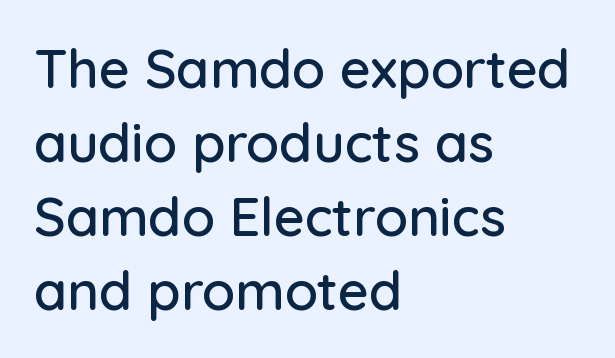
Q: Is the text italic (slanted)? A: No, it is upright.
Q: Is the typeface a serif or a sans-serif typeface? A: Sans-serif.
Q: Is the text underlined? A: No.
Q: How is the paragraph aligned? A: Left-aligned.
Q: Is the spacing between letters normal or unusually wide? A: Normal.
Q: Is the spacing between lines tight, normal or loose? A: Normal.
Q: Width (condensed, normal, or wide)? A: Normal.
Q: Stroke contrast? A: Low.
Q: x-height? A: Medium.
Q: Monospaced? A: No.
